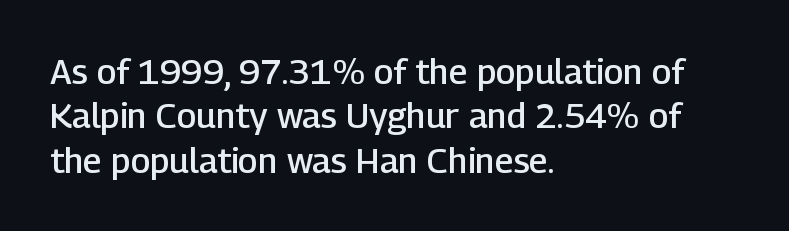
{"serif": "no", "italic": "no", "bold": "semi", "weight": "semibold", "width": "normal", "stroke_contrast": "low", "x_height": "medium", "monospaced": "no", "underline": "no", "align": "left", "line_spacing": "normal", "line_spacing_ratio": 1.27, "letter_spacing": "normal", "letter_spacing_em": 0.0, "glyph_px": 35}
